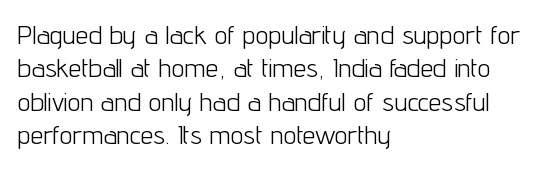
{"italic": "no", "bold": "no", "underline": "no", "align": "left", "line_spacing": "normal", "line_spacing_ratio": 1.28, "letter_spacing": "normal", "letter_spacing_em": 0.0, "glyph_px": 26}
